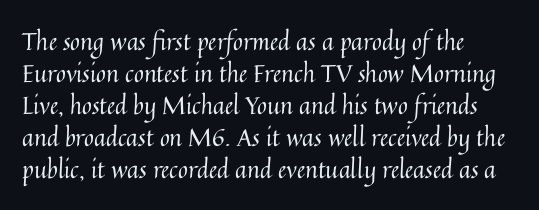
A bare baseline throughout the passage. Leftover space on each line is placed entirely after the last word. Regarding leading, the lines here are spaced in the standard way. Inter-character spacing is left at the font's built-in metrics. Compared with a typical body face, this is equally light or lighter still.
